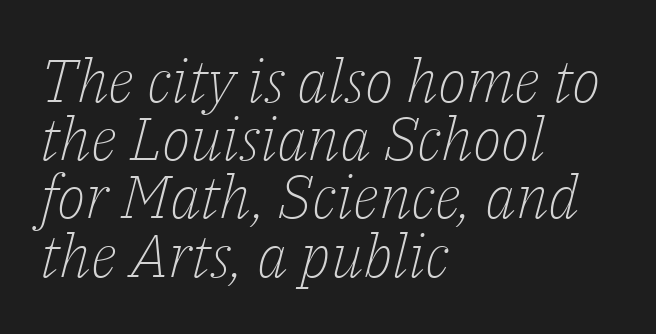
Q: Is the text bold? A: No.
Q: Is the text italic (slanted)? A: Yes, it leans right by about 14 degrees.
Q: Is the typeface a serif or a sans-serif typeface? A: Serif.
Q: Is the text underlined? A: No.
Q: How is the paragraph aligned? A: Left-aligned.
Q: Is the spacing between letters normal or unusually wide? A: Normal.
Q: Is the spacing between lines tight, normal or loose? A: Tight.
Q: Width (condensed, normal, or wide)? A: Normal.
Q: Stroke contrast? A: Low.
Q: x-height? A: Medium.
Q: Monospaced? A: No.
